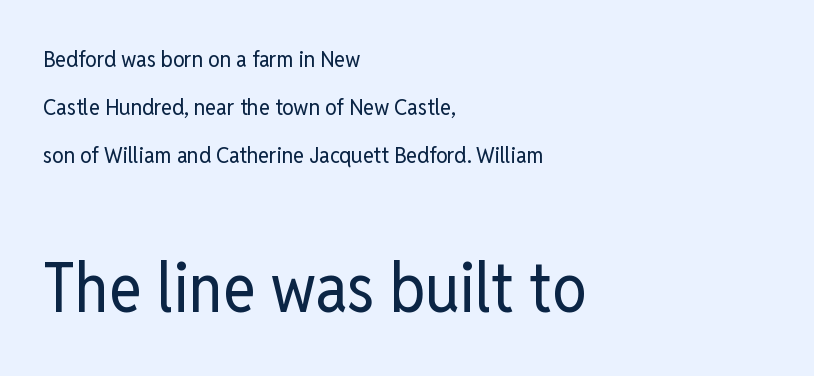
{"serif": "no", "italic": "no", "bold": "no", "weight": "regular", "width": "condensed", "stroke_contrast": "low", "x_height": "medium", "monospaced": "no", "underline": "no", "align": "left", "line_spacing": "loose", "line_spacing_ratio": 2.09, "letter_spacing": "normal", "letter_spacing_em": 0.0, "larger_block": "second", "size_ratio": 3.0, "glyph_px": 69}
